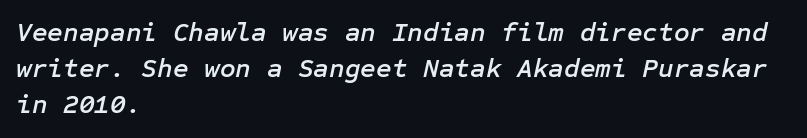
Baseline-to-baseline distance is the conventional proportion of letter height. The text carries the slant typical of an italic or oblique font. Lines of text with bare space underneath. Is the block centered? No — it sits flush against the left margin. Is the letter spacing exaggerated? No — it looks like the ordinary default.
